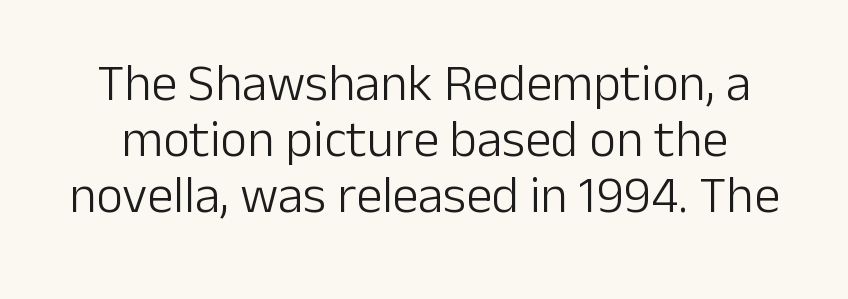
Heft: none added — not bold. The rendering keeps characters at their native spacing. Each new line begins almost immediately beneath the previous one. Letters rest on an invisible, unmarked baseline. Spacing verdict: proportional, widths tailored to each character.
